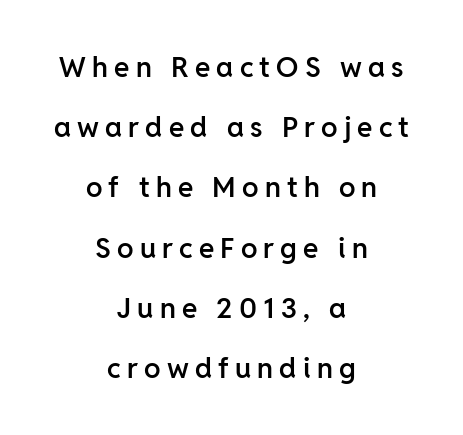
Q: Is the text bold? A: Semi-bold.
Q: Is the text italic (slanted)? A: No, it is upright.
Q: Is the typeface a serif or a sans-serif typeface? A: Sans-serif.
Q: Is the text underlined? A: No.
Q: How is the paragraph aligned? A: Centered.
Q: Is the spacing between letters normal or unusually wide? A: Unusually wide.
Q: Is the spacing between lines tight, normal or loose? A: Loose.
Q: Width (condensed, normal, or wide)? A: Normal.
Q: Stroke contrast? A: Low.
Q: x-height? A: Medium.
Q: Monospaced? A: No.
